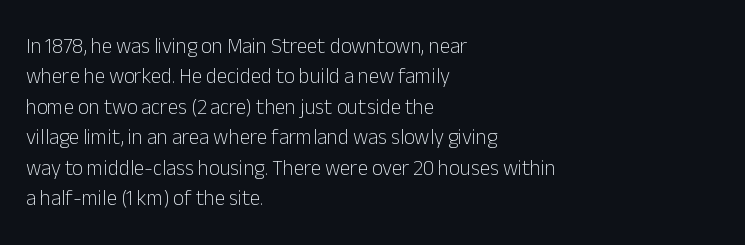
The image shows 21 px text type, upright; set left-aligned, normal line spacing (1.45x), normal letter spacing, not underlined.
